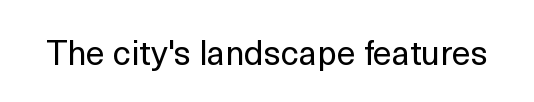
The rendering shows plain stroke endings on the letterforms — a sans-serif design. The words here are not underlined. Look at the tracking — it's just the regular setting, nothing added. Ink coverage per letter is moderate at most. No italicization has been applied; the sample stays upright. These lines are rendered in a variable-pitch font.
